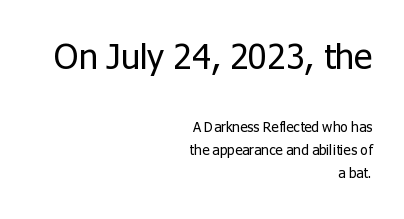
The tracking reads as untouched default to a designer's eye. Short and long lines alike share a common ending point at right. The glyphs are unaccompanied by any horizontal stroke below them. What's the leading like? Ordinary, nothing unusual. Looks like regular typesetting: each glyph gets only the width it needs.
